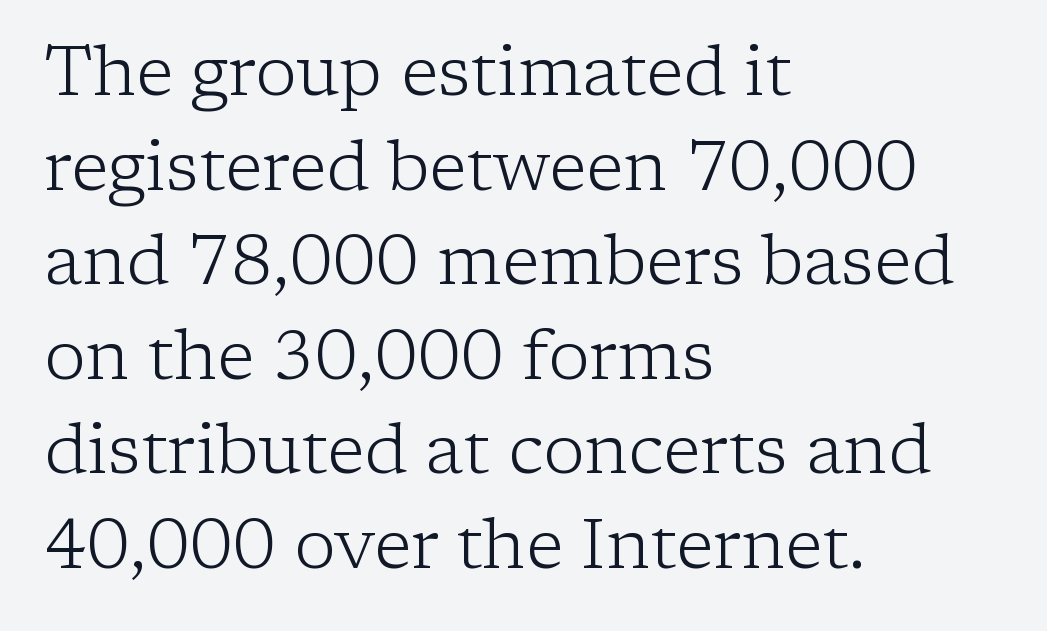
{"serif": "yes", "italic": "no", "bold": "no", "weight": "light", "width": "normal", "stroke_contrast": "low", "x_height": "medium", "monospaced": "no", "underline": "no", "align": "left", "line_spacing": "normal", "line_spacing_ratio": 1.37, "letter_spacing": "normal", "letter_spacing_em": 0.0, "glyph_px": 69}
